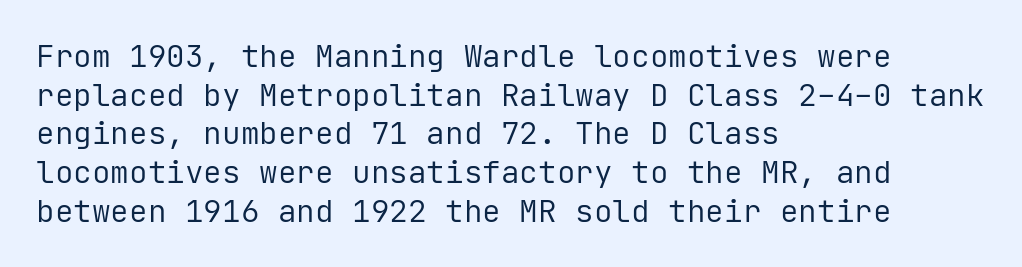
{"serif": "no", "italic": "no", "bold": "no", "weight": "regular", "width": "normal", "stroke_contrast": "low", "x_height": "medium", "monospaced": "yes", "underline": "no", "align": "left", "line_spacing": "normal", "line_spacing_ratio": 1.25, "letter_spacing": "normal", "letter_spacing_em": 0.0, "glyph_px": 31}
